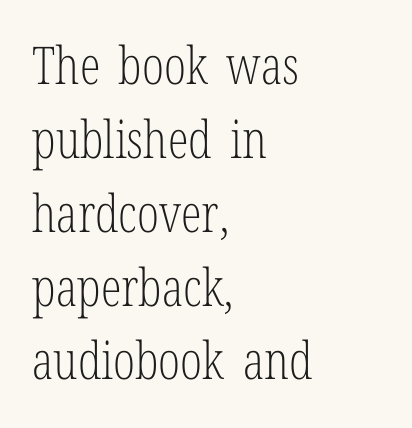
Compared with typical paragraphs, the rows here are spaced about the same. The typography opts for an upright posture over an oblique one. Weight: regular or lighter. Font category for this specimen: serif.
